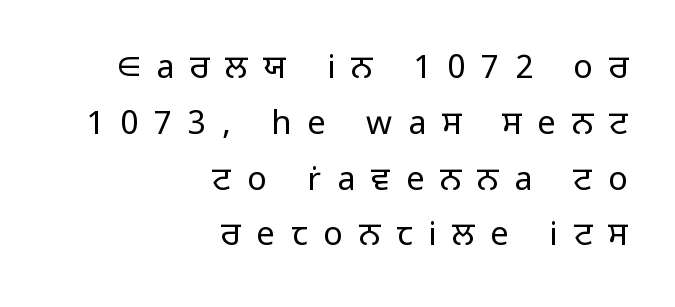
Q: Is the text bold? A: No.
Q: Is the text italic (slanted)? A: No, it is upright.
Q: Is the typeface a serif or a sans-serif typeface? A: Sans-serif.
Q: Is the text underlined? A: No.
Q: How is the paragraph aligned? A: Right-aligned.
Q: Is the spacing between letters normal or unusually wide? A: Unusually wide.
Q: Is the spacing between lines tight, normal or loose? A: Normal.
Q: Width (condensed, normal, or wide)? A: Normal.
Q: Stroke contrast? A: Low.
Q: x-height? A: Medium.
Q: Monospaced? A: No.
